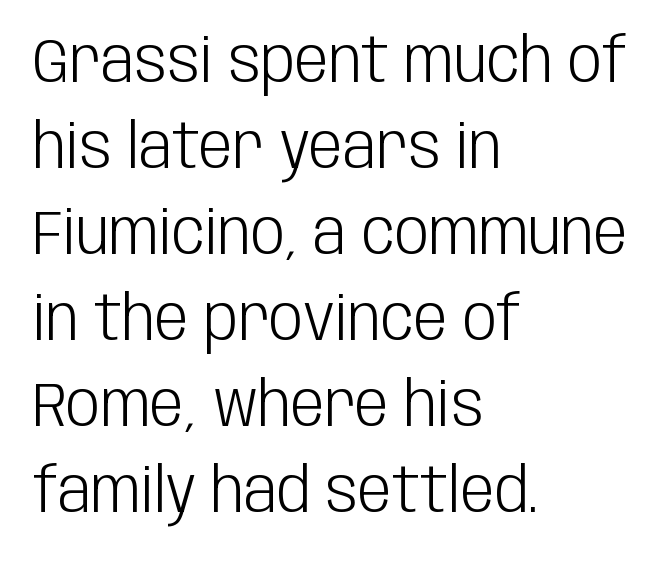
{"serif": "no", "italic": "no", "bold": "no", "weight": "light", "width": "condensed", "stroke_contrast": "low", "x_height": "large", "monospaced": "no", "underline": "no", "align": "left", "line_spacing": "normal", "line_spacing_ratio": 1.41, "letter_spacing": "normal", "letter_spacing_em": 0.0, "glyph_px": 61}
